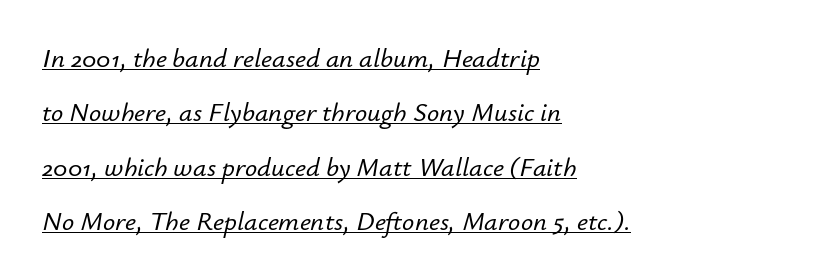
{"italic": "yes", "lean": "right", "slant_degrees": 12, "underline": "yes", "align": "left", "line_spacing": "loose", "line_spacing_ratio": 2.01, "letter_spacing": "normal", "letter_spacing_em": 0.0, "glyph_px": 27}
